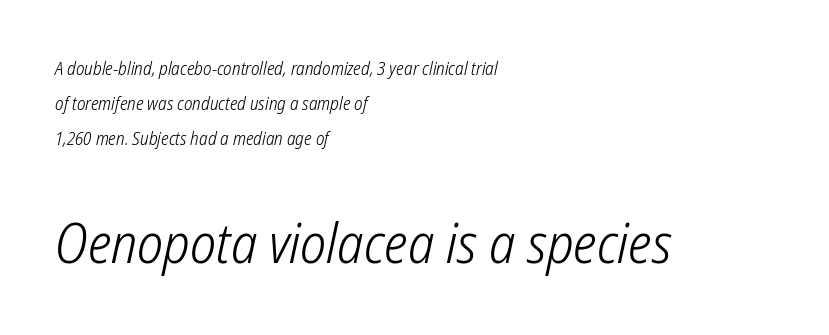
Q: Is the text bold? A: No.
Q: Is the typeface a serif or a sans-serif typeface? A: Sans-serif.
Q: Is the text underlined? A: No.
Q: How is the paragraph aligned? A: Left-aligned.
Q: Is the spacing between letters normal or unusually wide? A: Normal.
Q: Is the spacing between lines tight, normal or loose? A: Loose.
Q: Which block of text is set in a larger size, the first (top) or the second (bottom)? A: The second (bottom) one.
Q: Width (condensed, normal, or wide)? A: Condensed.
Q: Stroke contrast? A: Low.
Q: x-height? A: Medium.
Q: Monospaced? A: No.
